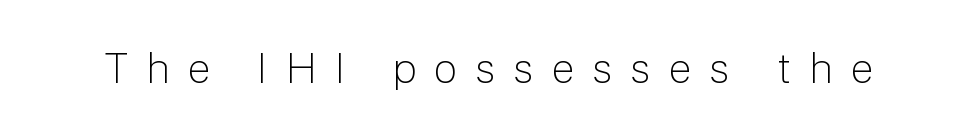
The image shows 42 px light sans-serif type, upright; set unusually wide letter spacing (+0.42 em), not underlined; low stroke contrast and a medium x-height.
